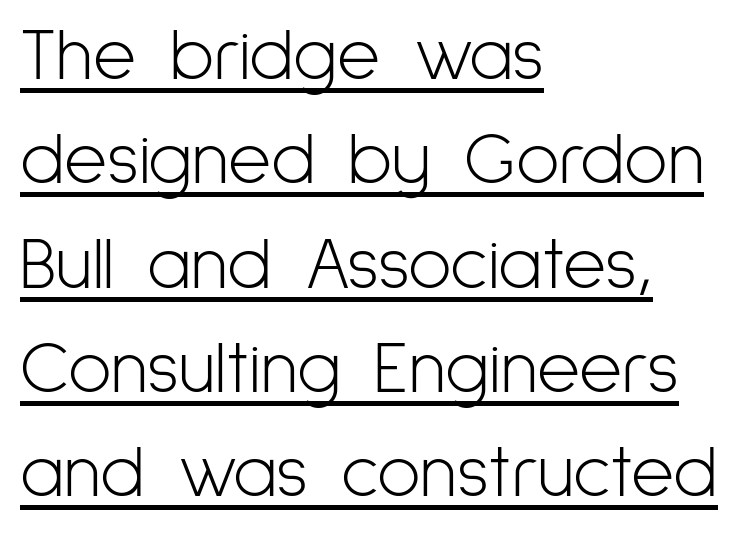
{"serif": "no", "italic": "no", "bold": "no", "weight": "light", "width": "condensed", "stroke_contrast": "low", "x_height": "medium", "monospaced": "no", "underline": "yes", "align": "left", "line_spacing": "normal", "line_spacing_ratio": 1.41, "letter_spacing": "normal", "letter_spacing_em": 0.0, "glyph_px": 74}
